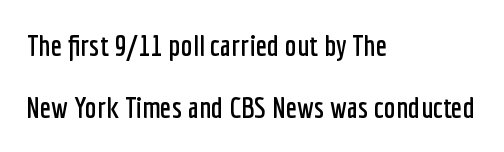
Compared with a centered layout, this one pins lines to the left instead. A roman cut, with each character standing at attention. A great deal of white space separates one row of letters from the next. What kind of face is this? One without serifs — a sans. Each letter keeps its own natural width here, so spacing adapts to shape. Clear beneath every line of the passage.
